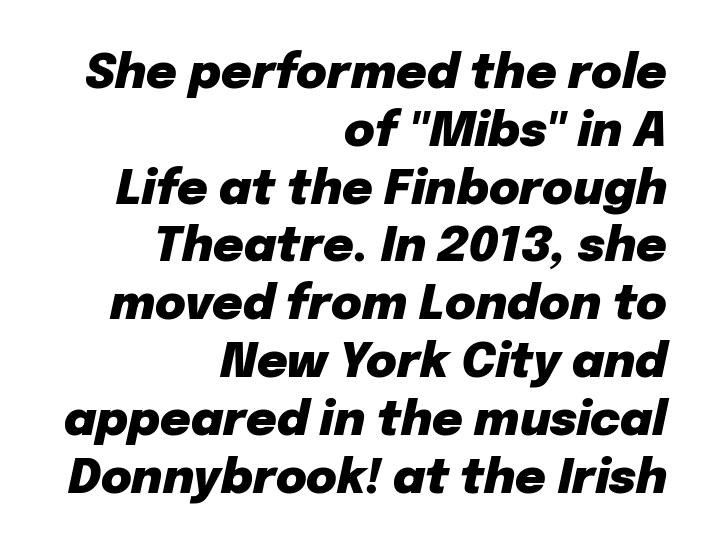
{"italic": "yes", "lean": "right", "slant_degrees": 12, "bold": "yes", "weight": "heavy", "width": "normal", "stroke_contrast": "low", "x_height": "medium", "monospaced": "no", "underline": "no", "align": "right", "line_spacing_ratio": 1.23, "letter_spacing": "normal", "letter_spacing_em": 0.0, "glyph_px": 47}
